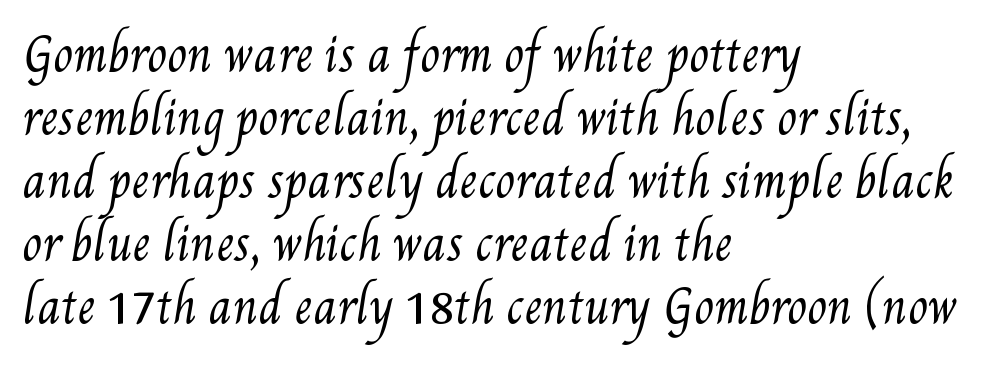
Q: Is the text bold? A: No.
Q: Is the text underlined? A: No.
Q: How is the paragraph aligned? A: Left-aligned.
Q: Is the spacing between letters normal or unusually wide? A: Normal.
Q: Is the spacing between lines tight, normal or loose? A: Normal.
Q: Width (condensed, normal, or wide)? A: Condensed.
Q: Stroke contrast? A: Medium.
Q: x-height? A: Small.
Q: Monospaced? A: No.
